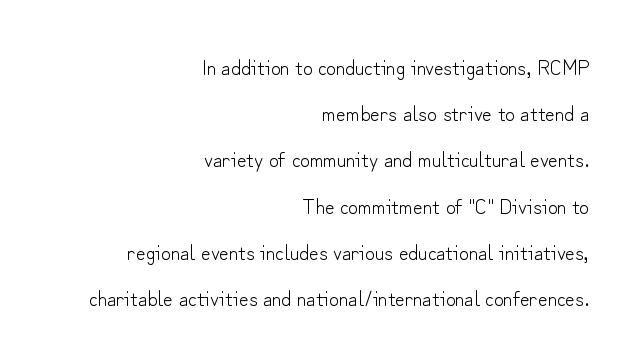
Q: Is the text bold? A: No.
Q: Is the text italic (slanted)? A: No, it is upright.
Q: Is the text underlined? A: No.
Q: How is the paragraph aligned? A: Right-aligned.
Q: Is the spacing between letters normal or unusually wide? A: Normal.
Q: Is the spacing between lines tight, normal or loose? A: Loose.
